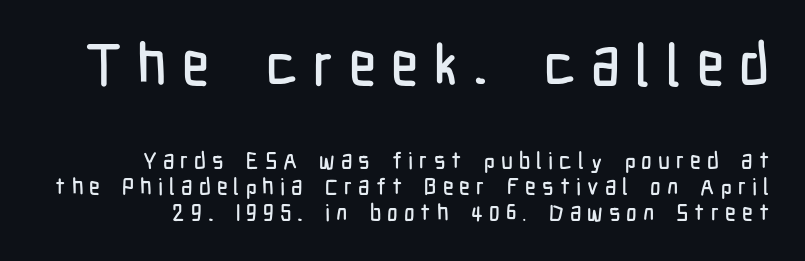
The image shows 58 px condensed sans-serif type, upright; set tight line spacing (1.14x), unusually wide letter spacing (+0.26 em), not underlined; the first (top) block is 2.52x larger; low stroke contrast and a medium x-height.
